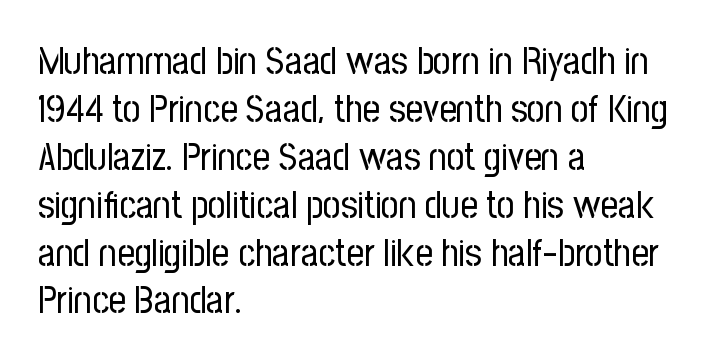
Serifs: no, the terminals of the letterforms are clean. Casual observation: everything's shoved over to the left. Observe the ordinary spacing: letters are neighbours, not strangers. Only glyphs here, with clear space below each row. Is the type heavy? It reads as light-to-regular instead.
